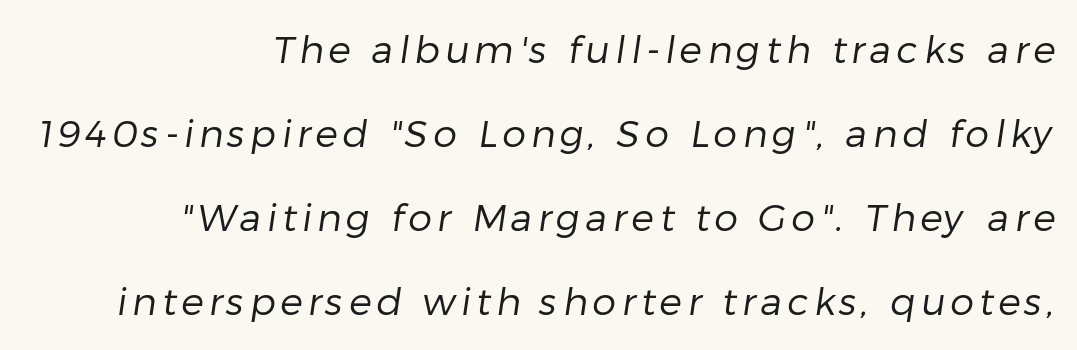
Q: Is the text bold? A: No.
Q: Is the typeface a serif or a sans-serif typeface? A: Sans-serif.
Q: Is the text underlined? A: No.
Q: How is the paragraph aligned? A: Right-aligned.
Q: Is the spacing between lines tight, normal or loose? A: Loose.
Q: Width (condensed, normal, or wide)? A: Normal.
Q: Stroke contrast? A: Low.
Q: x-height? A: Medium.
Q: Monospaced? A: No.
